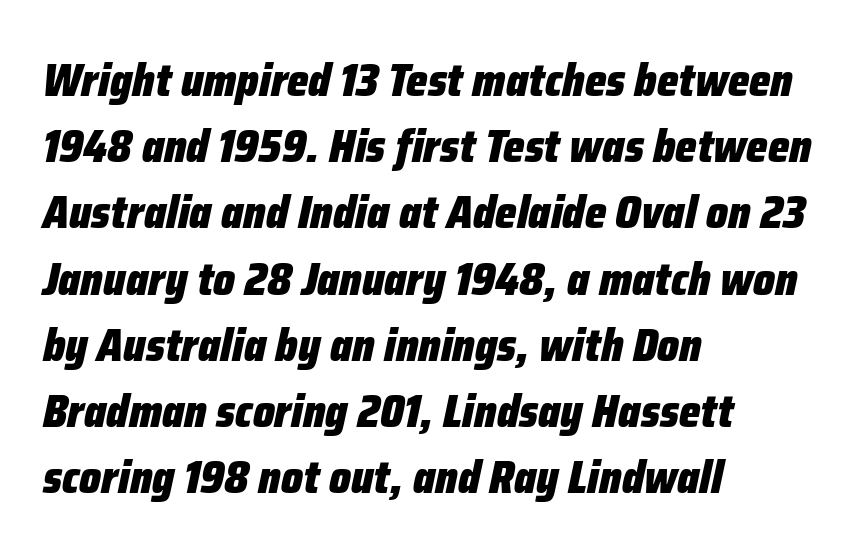
{"italic": "yes", "lean": "right", "slant_degrees": 12, "bold": "yes", "weight": "heavy", "width": "condensed", "stroke_contrast": "low", "x_height": "medium", "monospaced": "no", "underline": "no", "align": "left", "line_spacing": "normal", "line_spacing_ratio": 1.44, "letter_spacing": "normal", "letter_spacing_em": 0.0, "glyph_px": 46}
